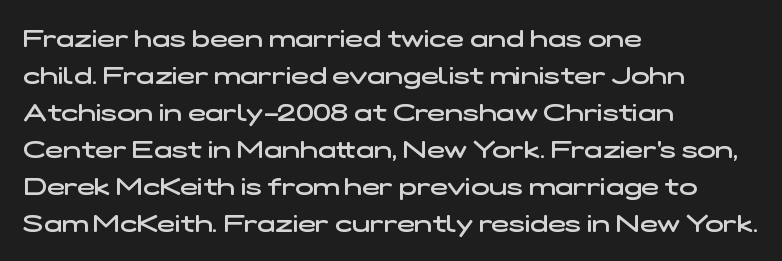
Q: Is the text bold? A: Semi-bold.
Q: Is the text underlined? A: No.
Q: How is the paragraph aligned? A: Left-aligned.
Q: Is the spacing between letters normal or unusually wide? A: Normal.
Q: Is the spacing between lines tight, normal or loose? A: Normal.
